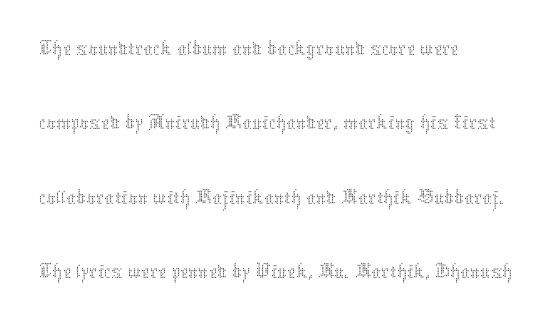
Q: Is the text bold? A: No.
Q: Is the text italic (slanted)? A: No, it is upright.
Q: Is the text underlined? A: No.
Q: How is the paragraph aligned? A: Left-aligned.
Q: Is the spacing between letters normal or unusually wide? A: Normal.
Q: Is the spacing between lines tight, normal or loose? A: Normal.
Q: Width (condensed, normal, or wide)? A: Normal.
Q: Stroke contrast? A: Medium.
Q: x-height? A: Medium.
Q: Monospaced? A: No.
